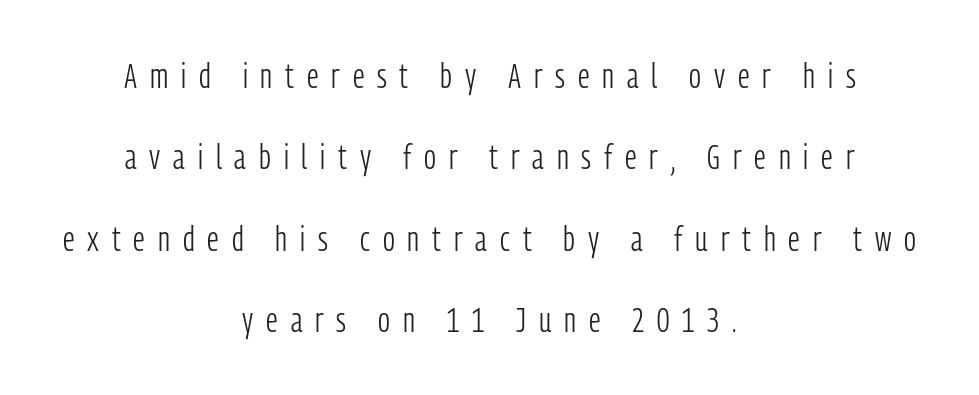
{"serif": "no", "italic": "no", "bold": "no", "weight": "light", "width": "condensed", "stroke_contrast": "low", "x_height": "medium", "monospaced": "no", "underline": "no", "align": "center", "line_spacing": "loose", "line_spacing_ratio": 2.39, "letter_spacing": "wide", "letter_spacing_em": 0.38, "glyph_px": 34}
